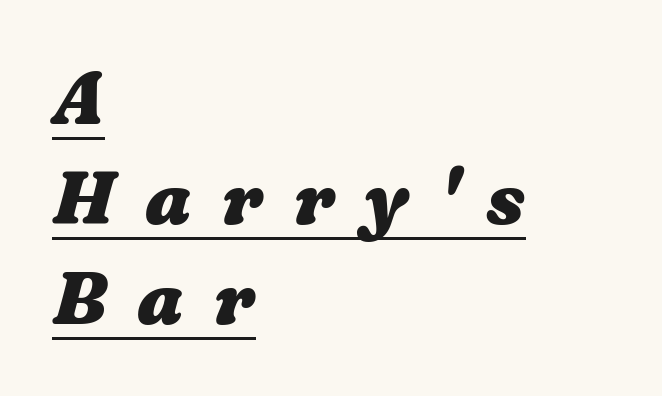
The image shows 73 px heavy, wide type; set left-aligned, normal line spacing (1.37x), unusually wide letter spacing (+0.42 em), underlined; medium stroke contrast and a medium x-height.
